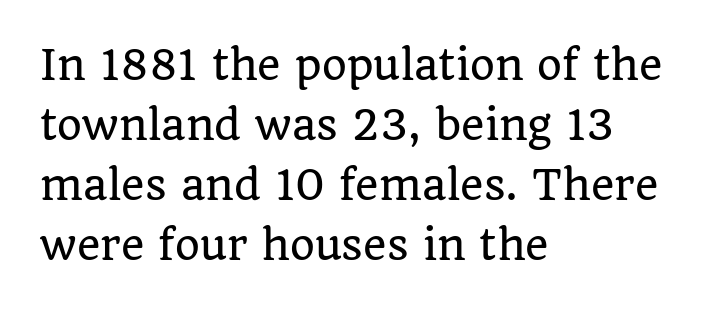
Q: Is the text italic (slanted)? A: No, it is upright.
Q: Is the typeface a serif or a sans-serif typeface? A: Serif.
Q: Is the text underlined? A: No.
Q: How is the paragraph aligned? A: Left-aligned.
Q: Is the spacing between letters normal or unusually wide? A: Normal.
Q: Is the spacing between lines tight, normal or loose? A: Normal.
Q: Width (condensed, normal, or wide)? A: Normal.
Q: Stroke contrast? A: Low.
Q: x-height? A: Large.
Q: Monospaced? A: No.
